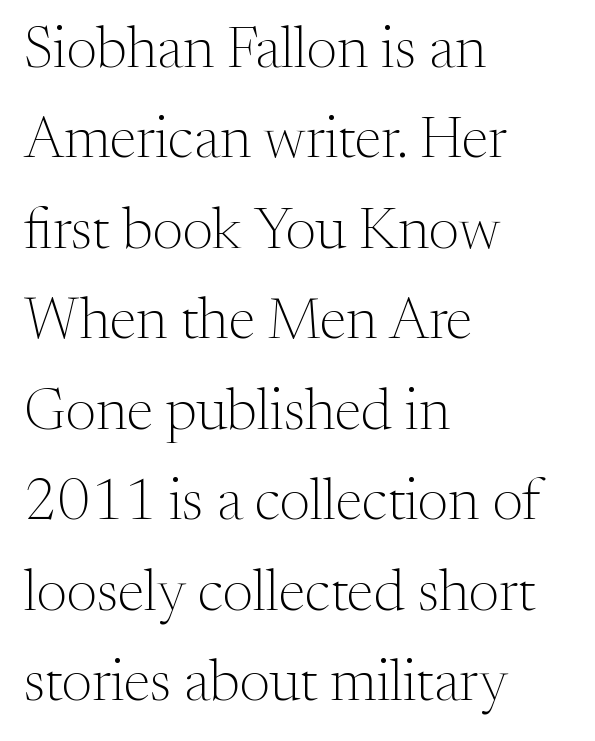
{"serif": "yes", "italic": "no", "bold": "no", "weight": "light", "width": "normal", "stroke_contrast": "medium", "x_height": "medium", "monospaced": "no", "underline": "no", "align": "left", "line_spacing": "normal", "line_spacing_ratio": 1.56, "letter_spacing": "normal", "letter_spacing_em": 0.0, "glyph_px": 58}
